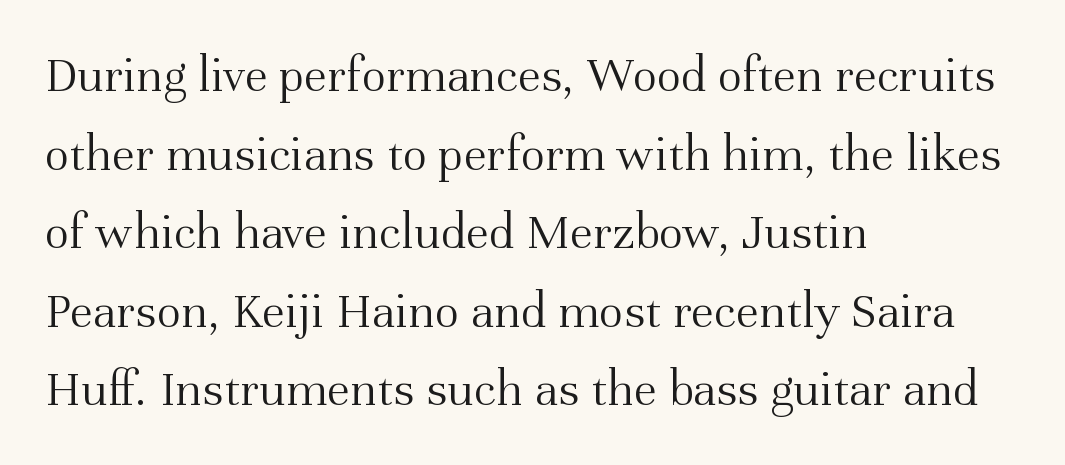
{"serif": "yes", "italic": "no", "bold": "no", "weight": "light", "width": "normal", "stroke_contrast": "medium", "x_height": "medium", "monospaced": "no", "underline": "no", "align": "left", "line_spacing": "normal", "line_spacing_ratio": 1.51, "letter_spacing": "normal", "letter_spacing_em": 0.0, "glyph_px": 52}
